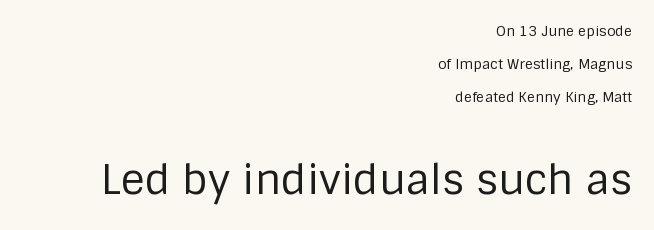
{"serif": "no", "italic": "no", "bold": "no", "weight": "regular", "width": "normal", "stroke_contrast": "low", "x_height": "large", "monospaced": "no", "underline": "no", "align": "right", "line_spacing": "loose", "line_spacing_ratio": 2.35, "letter_spacing": "normal", "letter_spacing_em": 0.0, "larger_block": "second", "size_ratio": 2.93, "glyph_px": 41}
